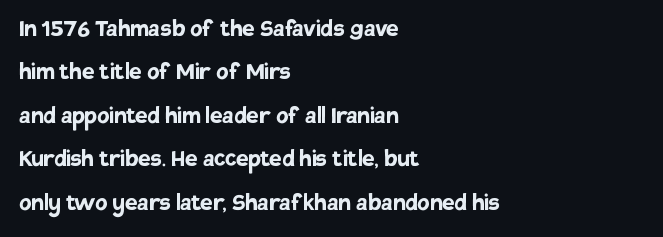
{"serif": "no", "italic": "no", "bold": "yes", "weight": "semibold", "width": "normal", "stroke_contrast": "low", "x_height": "large", "monospaced": "no", "underline": "no", "align": "left", "line_spacing": "normal", "line_spacing_ratio": 1.55, "letter_spacing": "normal", "letter_spacing_em": 0.0, "glyph_px": 28}
